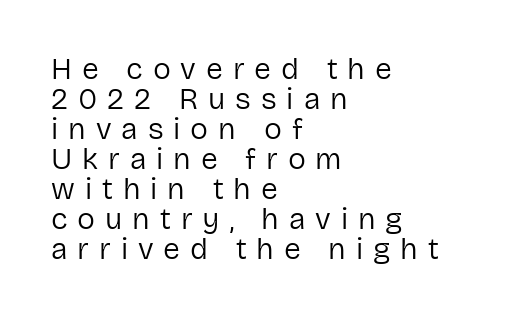
{"serif": "no", "italic": "no", "bold": "no", "weight": "regular", "width": "normal", "stroke_contrast": "low", "x_height": "medium", "monospaced": "no", "underline": "no", "align": "left", "line_spacing": "tight", "line_spacing_ratio": 1.0, "letter_spacing": "wide", "letter_spacing_em": 0.33, "glyph_px": 30}
